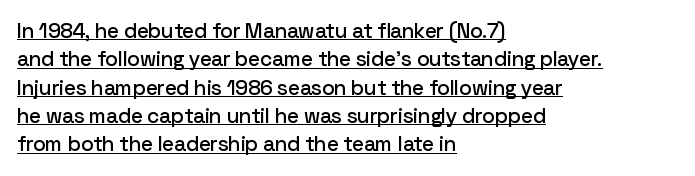
The image shows 21 px text type, upright; set left-aligned, normal line spacing (1.35x), normal letter spacing, underlined.
